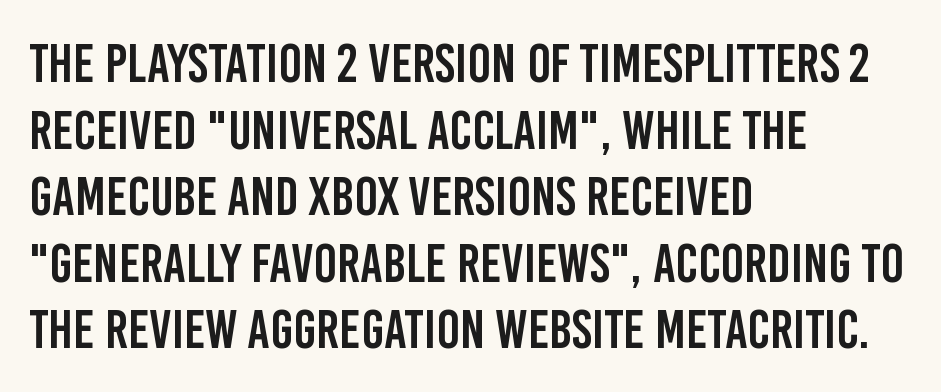
The image shows 55 px condensed sans-serif type, upright; set left-aligned, line spacing 1.21x, normal letter spacing, not underlined; low stroke contrast and a large x-height.
